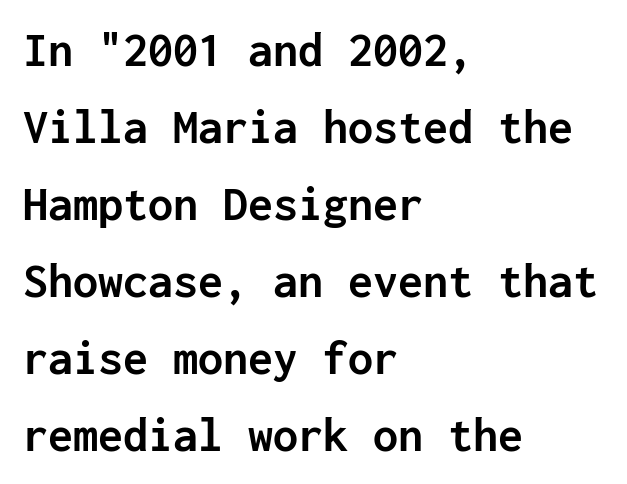
{"serif": "no", "italic": "no", "bold": "yes", "weight": "semibold", "width": "normal", "stroke_contrast": "low", "x_height": "medium", "monospaced": "yes", "underline": "no", "align": "left", "line_spacing": "normal", "line_spacing_ratio": 1.54, "letter_spacing": "normal", "letter_spacing_em": 0.0, "glyph_px": 50}
